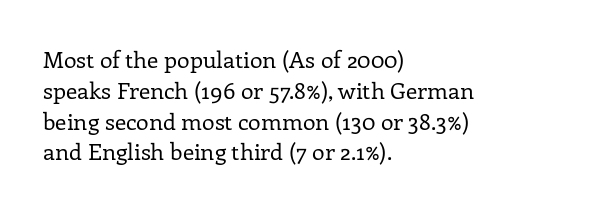
The image shows 23 px text type, upright; set left-aligned, normal line spacing (1.34x), normal letter spacing, not underlined.
